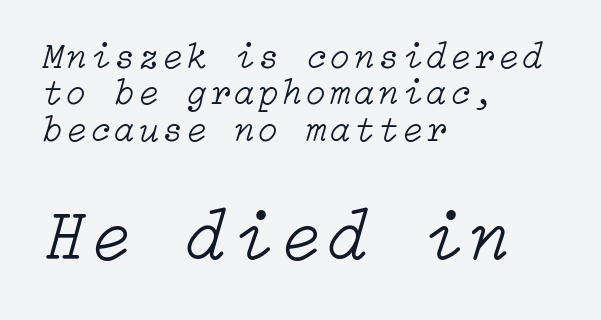
{"italic": "yes", "lean": "right", "slant_degrees": 15, "bold": "no", "weight": "light", "width": "normal", "stroke_contrast": "low", "x_height": "medium", "underline": "no", "align": "left", "line_spacing": "tight", "line_spacing_ratio": 1.01, "larger_block": "second", "size_ratio": 1.97, "glyph_px": 71}
